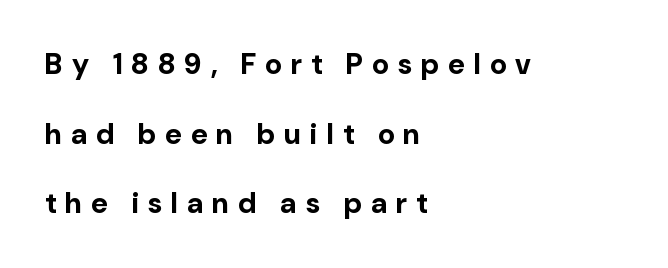
Unlike italic type, these characters show no tilt at all. The passage shown is typed in a proportional face where columns would drift. Note: no serifs on the glyphs. This rendering uses left alignment, leaving the right contour irregular.
